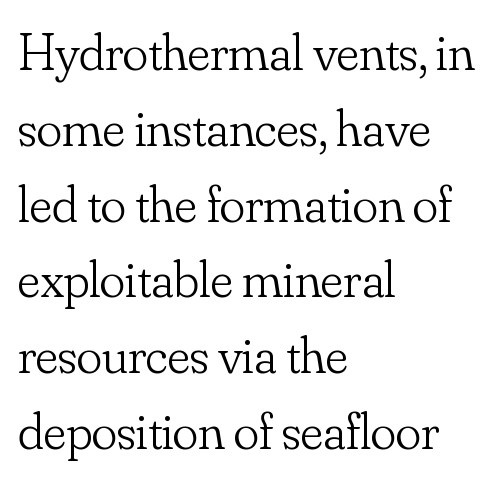
A typesetter would call this leading conventional body-copy spacing. Decoration check: the copy has no underline. Each word holds together tightly as a unit, with standard inter-letter gaps. Style check: upright. This sample has the flowing, uneven cadence of proportional lettering.
